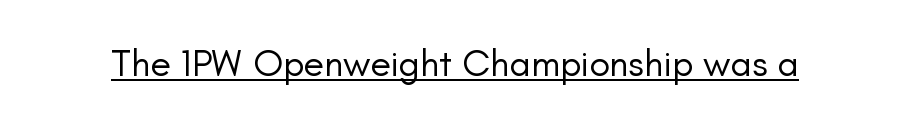
{"serif": "no", "italic": "no", "bold": "no", "weight": "regular", "width": "normal", "stroke_contrast": "low", "x_height": "small", "monospaced": "no", "underline": "yes", "letter_spacing": "normal", "letter_spacing_em": 0.0, "glyph_px": 38}
